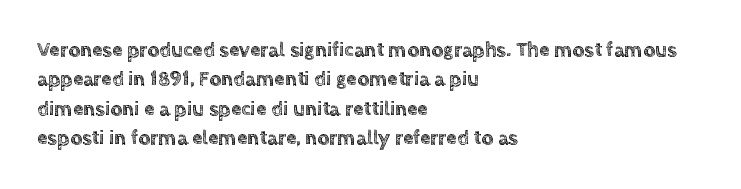
If you drew a ruler down the left edge, every line would touch it. The foot of each line stays bare and open. What's the leading like? Ordinary, nothing unusual. The axis of the letterforms is exactly vertical. Observe the ordinary spacing: letters are neighbours, not strangers.
